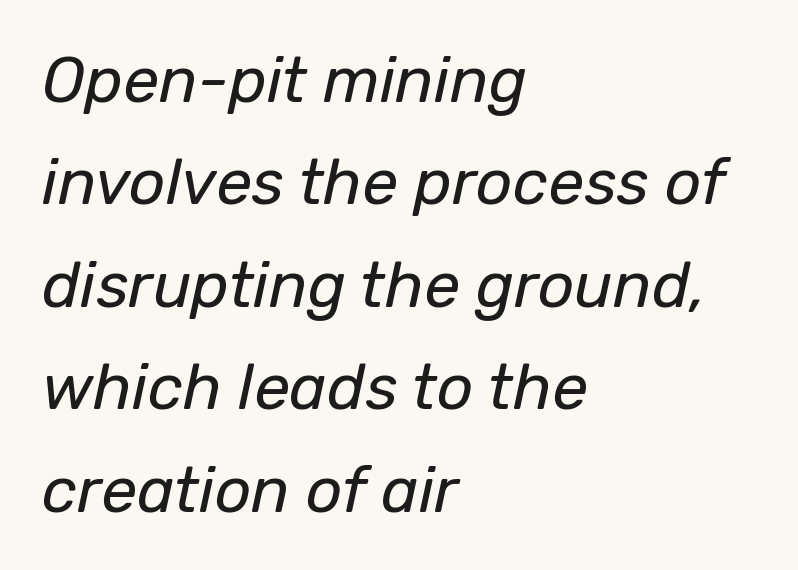
{"italic": "yes", "lean": "right", "slant_degrees": 12, "bold": "no", "weight": "regular", "width": "normal", "stroke_contrast": "low", "x_height": "medium", "monospaced": "no", "underline": "no", "align": "left", "line_spacing": "normal", "line_spacing_ratio": 1.6, "letter_spacing": "normal", "letter_spacing_em": 0.0, "glyph_px": 64}
